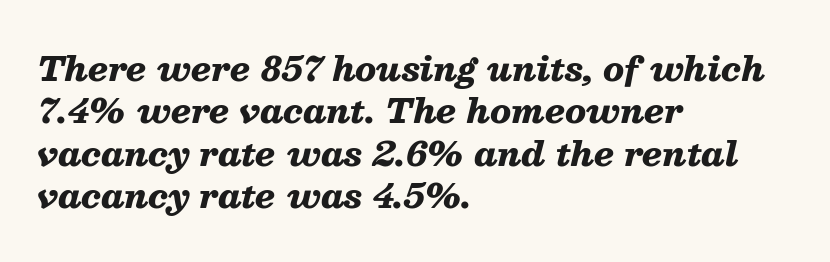
The whole block is typeset with a tilt. The letters advance in unequal steps, a hallmark of proportional type. The letters sit at their default tracking, neither squeezed nor spread. Typographic density is high because the face is bold.
